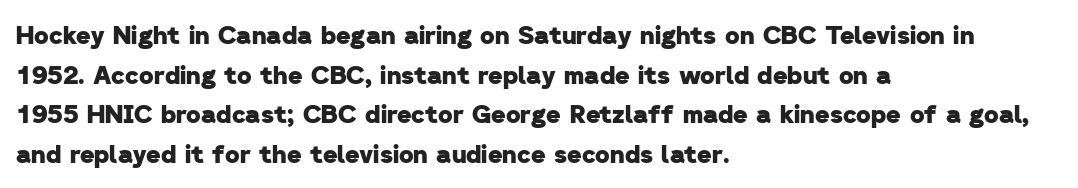
The image shows 25 px bold type; set left-aligned, normal line spacing (1.59x), normal letter spacing, not underlined.
